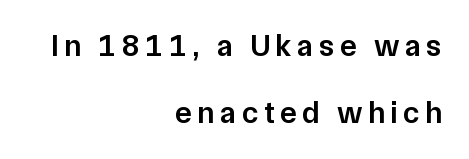
Q: Is the text bold? A: Semi-bold.
Q: Is the text italic (slanted)? A: No, it is upright.
Q: Is the typeface a serif or a sans-serif typeface? A: Sans-serif.
Q: Is the text underlined? A: No.
Q: How is the paragraph aligned? A: Right-aligned.
Q: Is the spacing between lines tight, normal or loose? A: Loose.
Q: Width (condensed, normal, or wide)? A: Normal.
Q: Stroke contrast? A: Low.
Q: x-height? A: Medium.
Q: Monospaced? A: No.
